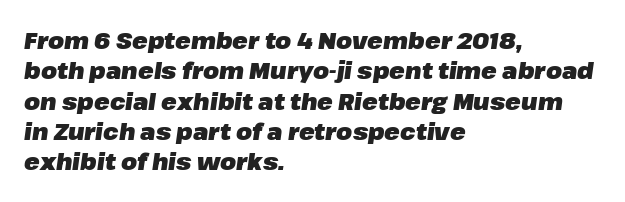
The letters are bold, with thick, heavy strokes. There's an unmistakable incline to the writing here. The paragraph has a hard left edge and a soft right edge. How would I describe the line gaps? Plain and ordinary. Quick note: underline off.
